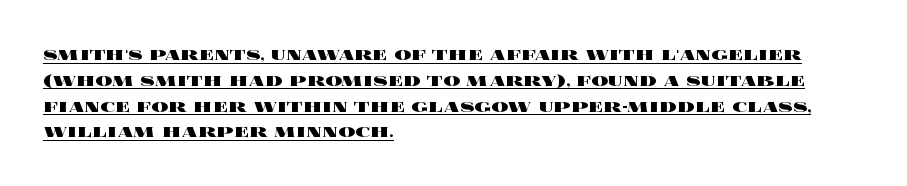
The rendering uses the underline text-decoration. Here the glyphs are tracked normally, forming tight word shapes. The face used here has the dense, thick strokes of a bold. Do the letters lean? They stand straight. Leftover space on each line is placed entirely after the last word.
